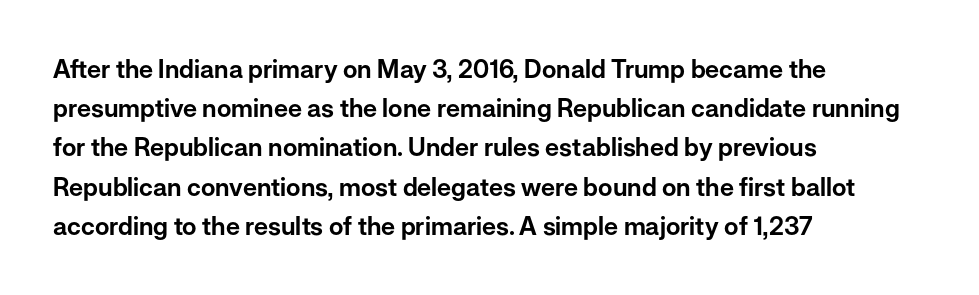
The foot of each line stays bare and open. Upright lettering throughout. Characters follow at the spacing the type designer built in. Line spacing here is normal.
